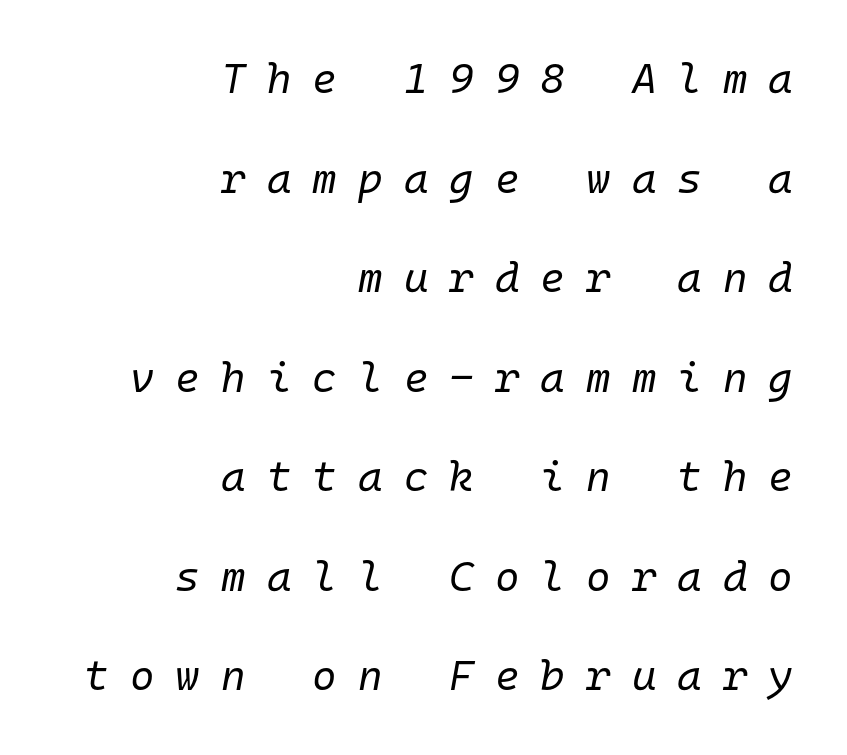
{"italic": "yes", "lean": "right", "slant_degrees": 10, "bold": "no", "weight": "regular", "width": "normal", "stroke_contrast": "low", "x_height": "medium", "monospaced": "yes", "underline": "no", "align": "right", "line_spacing": "loose", "line_spacing_ratio": 2.37, "letter_spacing": "wide", "letter_spacing_em": 0.5, "glyph_px": 42}
